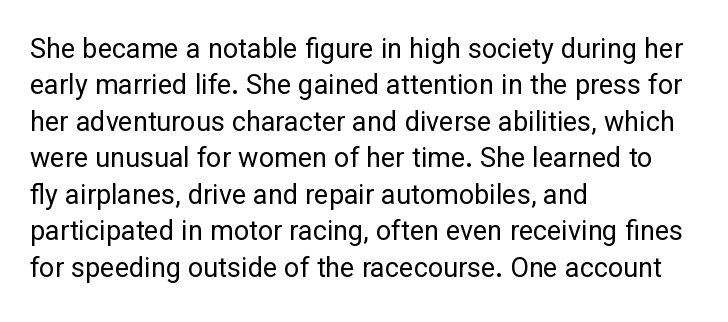
Upright lettering throughout. Reading down the column, the eye jumps a familiar distance to each next line. The typesetting does not lean heavy: it is not bold. Horizontal alignment here is leftward, the default for most running prose. The space directly below the letters is spotless. Glyph-to-glyph distance matches everyday printed text.
